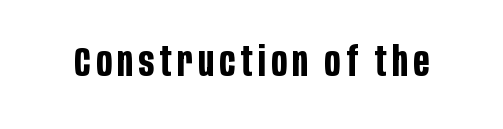
{"serif": "no", "italic": "no", "bold": "yes", "weight": "bold", "width": "condensed", "stroke_contrast": "low", "x_height": "large", "monospaced": "no", "underline": "no", "glyph_px": 41}
